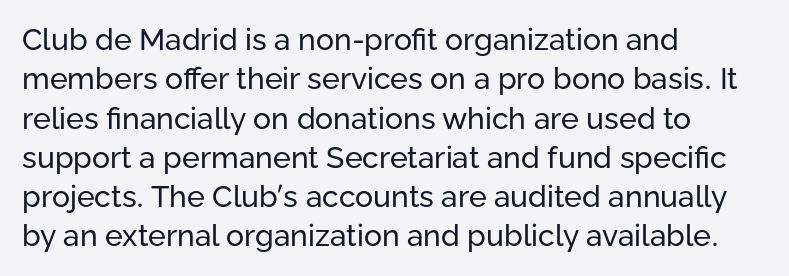
Is the stroke heavy? The answer is a plain regular-or-lighter. Does the copy run flush right? No — it runs flush left. Line spacing here is normal. The letters carry no serifs — their stems end cleanly without finishing strokes. The rendering keeps characters at their native spacing.
